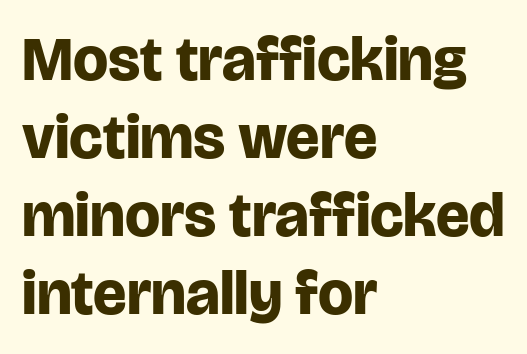
The image shows 62 px bold sans-serif type, upright; set left-aligned, normal line spacing (1.26x), normal letter spacing, not underlined; low stroke contrast and a large x-height.
